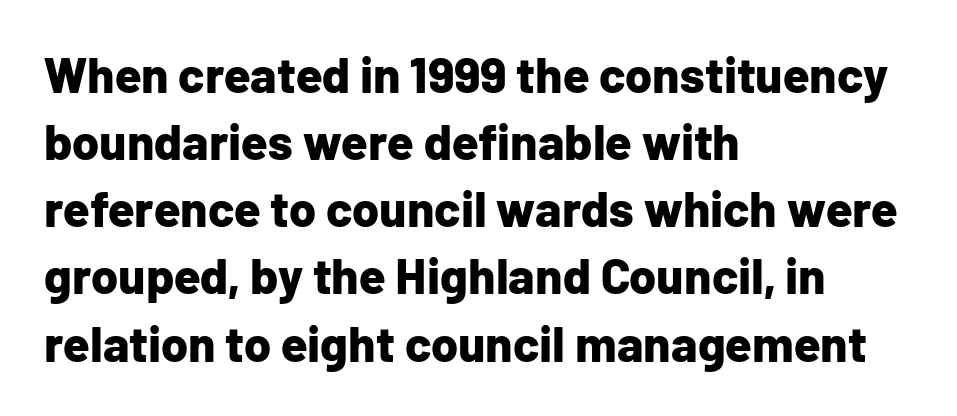
The image shows 49 px bold sans-serif type, upright; set left-aligned, normal line spacing (1.37x), normal letter spacing, not underlined; low stroke contrast and a medium x-height.
